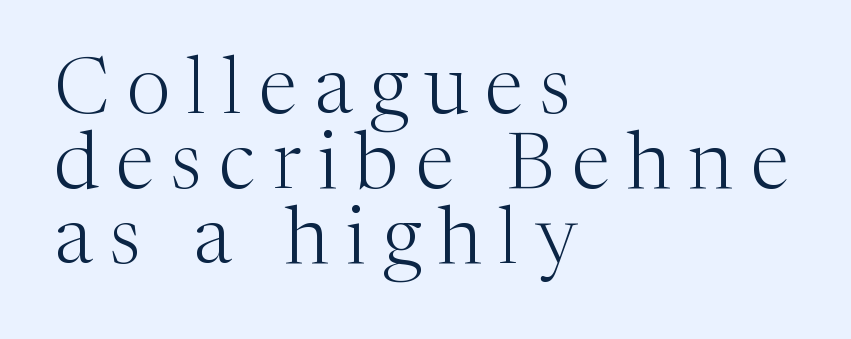
Q: Is the text bold? A: No.
Q: Is the text italic (slanted)? A: No, it is upright.
Q: Is the typeface a serif or a sans-serif typeface? A: Serif.
Q: Is the text underlined? A: No.
Q: How is the paragraph aligned? A: Left-aligned.
Q: Is the spacing between letters normal or unusually wide? A: Unusually wide.
Q: Is the spacing between lines tight, normal or loose? A: Tight.
Q: Width (condensed, normal, or wide)? A: Normal.
Q: Stroke contrast? A: Medium.
Q: x-height? A: Medium.
Q: Monospaced? A: No.
